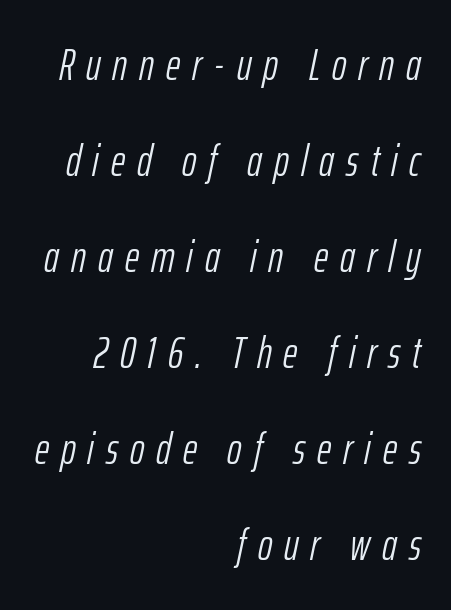
Q: Is the text bold? A: No.
Q: Is the text italic (slanted)? A: Yes, it leans right by about 12 degrees.
Q: Is the text underlined? A: No.
Q: How is the paragraph aligned? A: Right-aligned.
Q: Is the spacing between letters normal or unusually wide? A: Unusually wide.
Q: Is the spacing between lines tight, normal or loose? A: Loose.
Q: Width (condensed, normal, or wide)? A: Condensed.
Q: Stroke contrast? A: Low.
Q: x-height? A: Medium.
Q: Monospaced? A: No.
